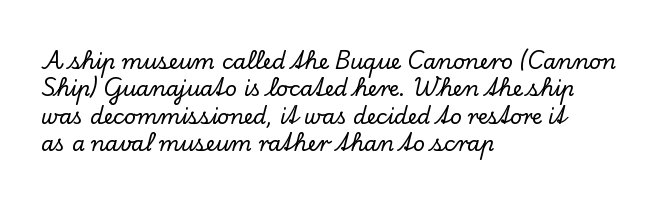
You could call the tracking neutral — neither tight nor loose. Honestly, there is no underline to notice here at all. Compared with a centered layout, this one pins lines to the left instead. Interline gaps are of average width in this sample.
